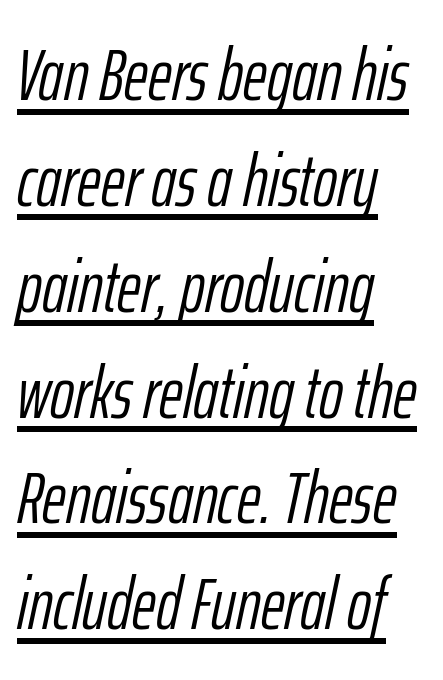
Q: Is the text bold? A: No.
Q: Is the text italic (slanted)? A: Yes, it leans right by about 12 degrees.
Q: Is the text underlined? A: Yes.
Q: How is the paragraph aligned? A: Left-aligned.
Q: Is the spacing between letters normal or unusually wide? A: Normal.
Q: Is the spacing between lines tight, normal or loose? A: Normal.
Q: Width (condensed, normal, or wide)? A: Condensed.
Q: Stroke contrast? A: Low.
Q: x-height? A: Medium.
Q: Monospaced? A: No.
